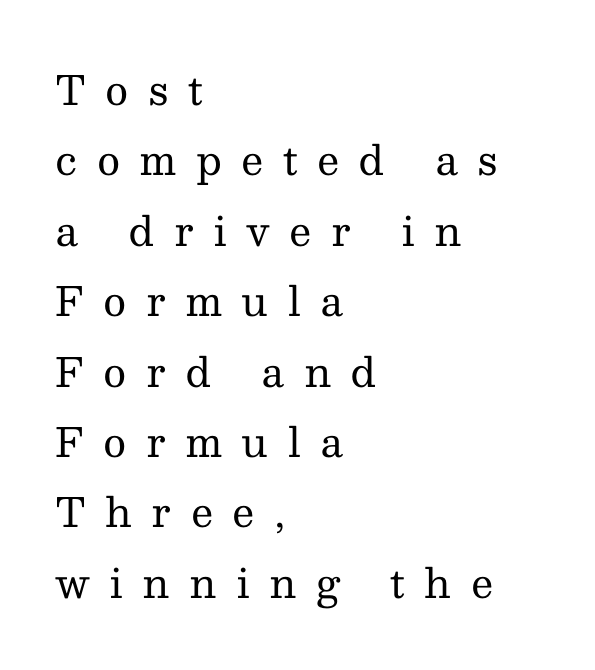
{"serif": "yes", "italic": "no", "bold": "no", "weight": "regular", "width": "normal", "stroke_contrast": "medium", "x_height": "medium", "monospaced": "no", "underline": "no", "align": "left", "line_spacing_ratio": 1.76, "letter_spacing": "wide", "letter_spacing_em": 0.48, "glyph_px": 40}
